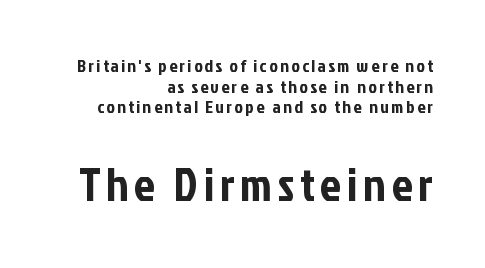
Q: Is the text italic (slanted)? A: No, it is upright.
Q: Is the typeface a serif or a sans-serif typeface? A: Sans-serif.
Q: Is the text underlined? A: No.
Q: How is the paragraph aligned? A: Right-aligned.
Q: Is the spacing between lines tight, normal or loose? A: Tight.
Q: Which block of text is set in a larger size, the first (top) or the second (bottom)? A: The second (bottom) one.
Q: Width (condensed, normal, or wide)? A: Condensed.
Q: Stroke contrast? A: Low.
Q: x-height? A: Medium.
Q: Monospaced? A: No.
